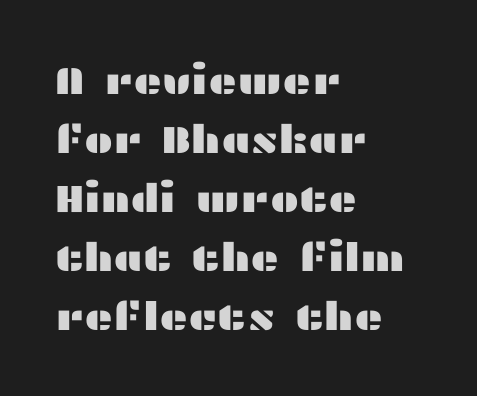
The image shows 39 px wide sans-serif type, upright; set left-aligned, normal line spacing (1.51x), normal letter spacing, not underlined; medium stroke contrast and a medium x-height.
